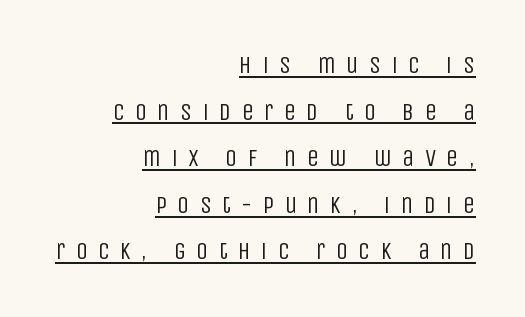
{"italic": "no", "bold": "no", "underline": "yes", "align": "right", "line_spacing": "loose", "line_spacing_ratio": 1.94, "letter_spacing": "wide", "letter_spacing_em": 0.43, "glyph_px": 24}
